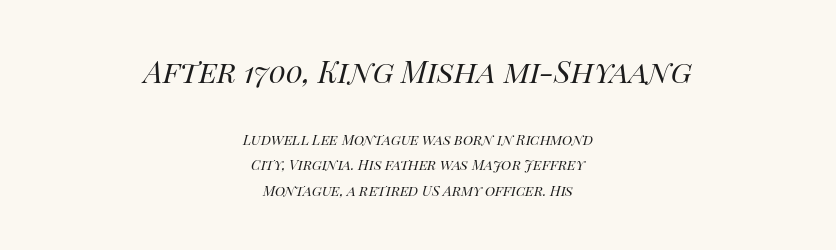
Q: Is the text bold? A: No.
Q: Is the text italic (slanted)? A: Yes, it leans right by about 14 degrees.
Q: Is the text underlined? A: No.
Q: How is the paragraph aligned? A: Centered.
Q: Is the spacing between letters normal or unusually wide? A: Normal.
Q: Which block of text is set in a larger size, the first (top) or the second (bottom)? A: The first (top) one.
Q: Width (condensed, normal, or wide)? A: Normal.
Q: Stroke contrast? A: High.
Q: x-height? A: Large.
Q: Monospaced? A: No.
